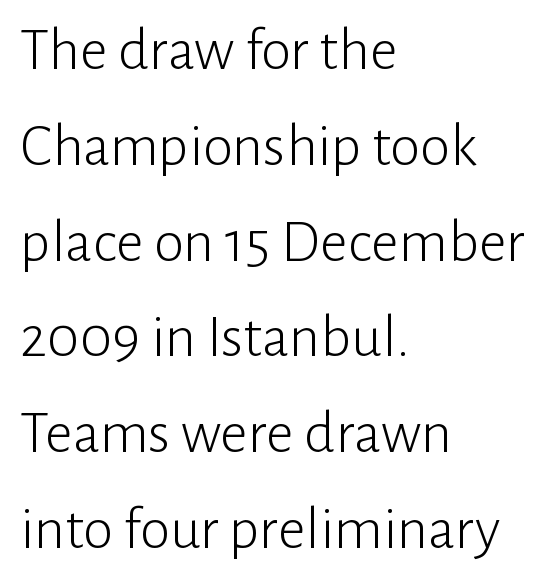
This is sans-serif lettering, the kind often seen on screens and signage. This rendering uses left alignment, leaving the right contour irregular. The string is rendered with underlining switched off. Stems and bowls with no extra thickness — not bold.
